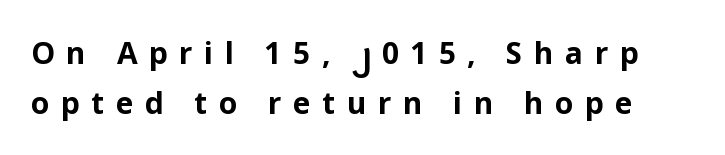
The image shows 30 px bold sans-serif type, upright; set normal line spacing (1.68x), unusually wide letter spacing (+0.38 em), not underlined; low stroke contrast and a medium x-height.
